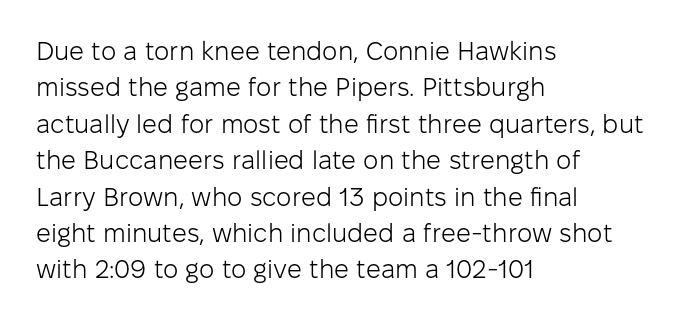
Short and long lines alike share a common starting point at left. The typeface has the unassuming heft of standard copy or less. Is the letter spacing exaggerated? No — it looks like the ordinary default. Has an underline been added? It has not. Posture: vertical.
